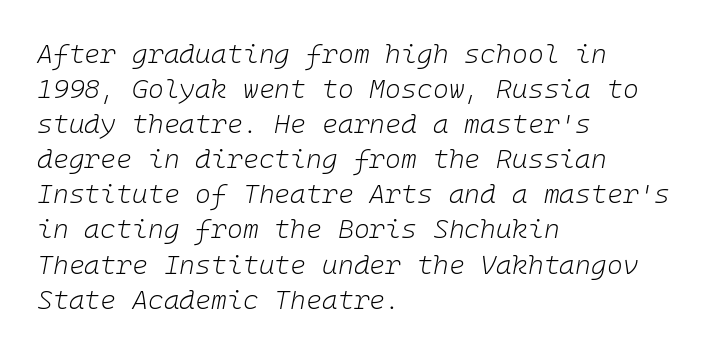
The image shows 27 px text type, italic (leaning right); set left-aligned, normal line spacing (1.3x), normal letter spacing, not underlined.
